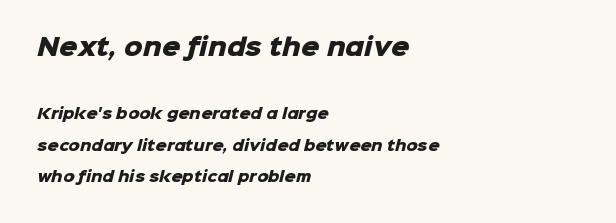
{"bold": "yes", "underline": "no", "align": "left", "line_spacing": "loose", "line_spacing_ratio": 2.25, "letter_spacing": "normal", "letter_spacing_em": 0.0, "larger_block": "first", "size_ratio": 1.64, "glyph_px": 23}
